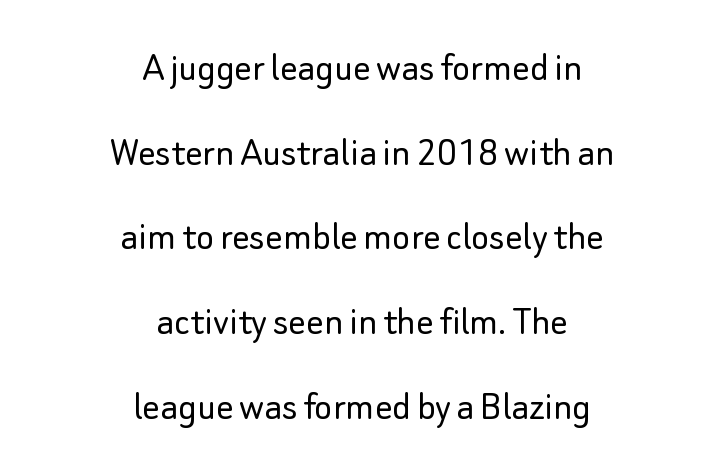
The image shows 43 px light sans-serif type, upright; set centered, loose line spacing (1.97x), normal letter spacing, not underlined; low stroke contrast and a small x-height.
